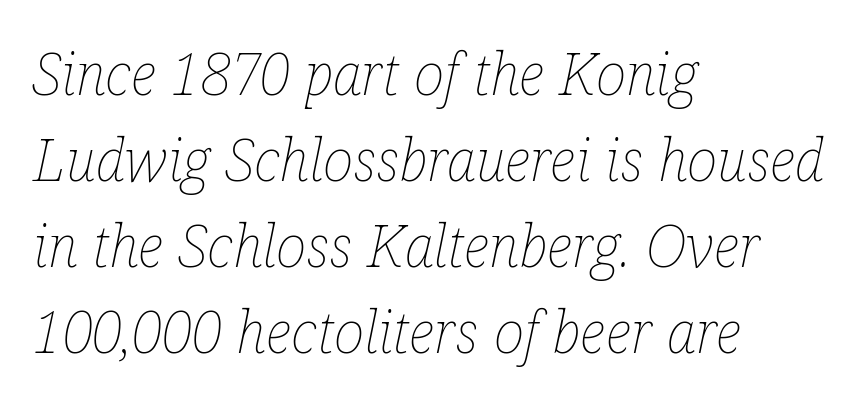
The image shows 58 px thin, condensed type, italic (leaning right); set left-aligned, normal line spacing (1.48x), normal letter spacing, not underlined; low stroke contrast and a medium x-height.
